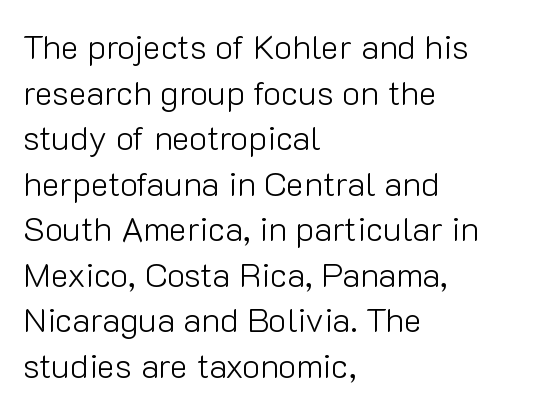
The image shows 34 px light sans-serif type, upright; set left-aligned, normal line spacing (1.34x), normal letter spacing, not underlined; low stroke contrast and a medium x-height.
